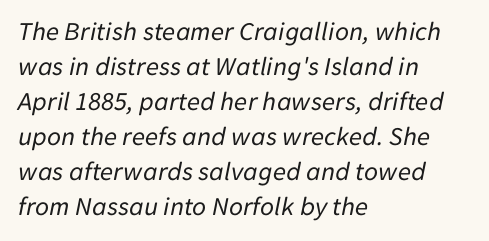
{"italic": "yes", "lean": "right", "slant_degrees": 11, "bold": "no", "underline": "no", "align": "left", "line_spacing": "normal", "line_spacing_ratio": 1.3, "letter_spacing": "normal", "letter_spacing_em": 0.0, "glyph_px": 27}
